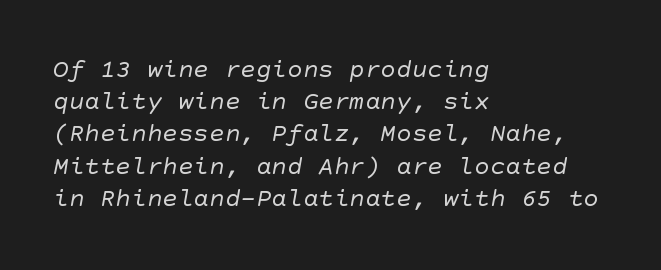
The image shows 26 px text type; set left-aligned, line spacing 1.24x, normal letter spacing, not underlined.
